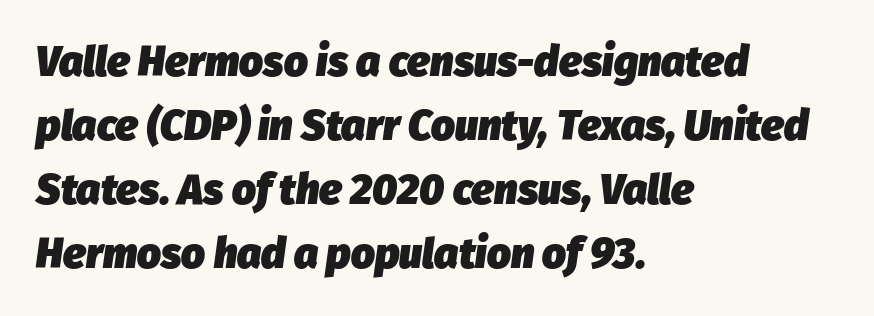
Heavy, bold letterforms. Proportional: the letters do not fall into vertical columns. The ragged edge is on the right, which tells us the setting is flush left. The face used here has a pronounced slope to its letters. Beneath every word, the page is bare.
